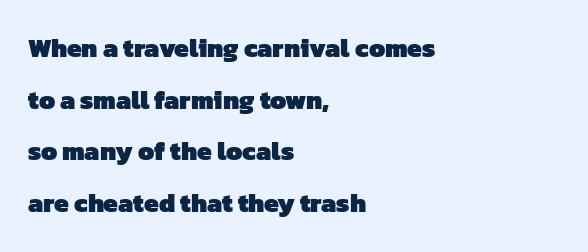
The image shows 26 px bold type; set left-aligned, loose line spacing (1.99x), normal letter spacing, not underlined.
